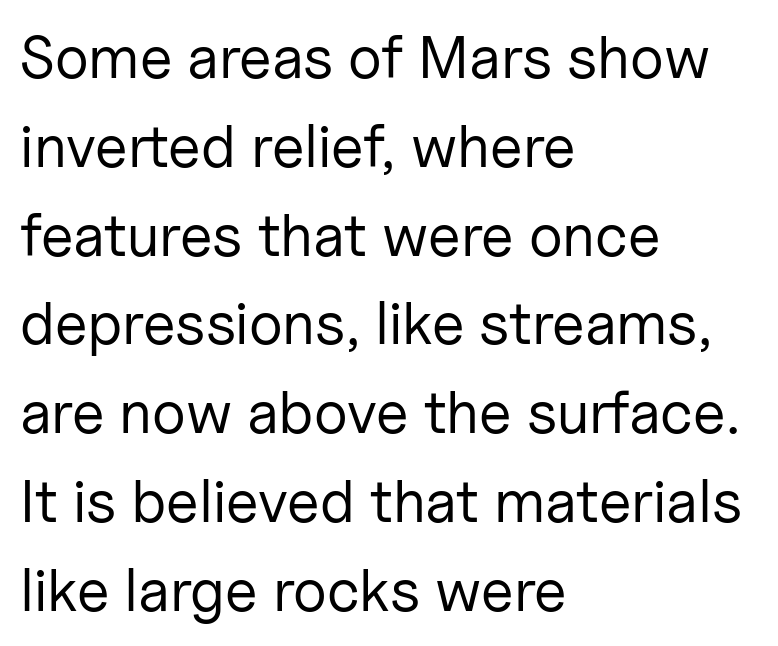
Do the letters lean? They stand straight. Plain, unruled lines of type. Compared with typical paragraphs, the rows here are spaced about the same. The letterforms sit shoulder to shoulder at normal distance.
